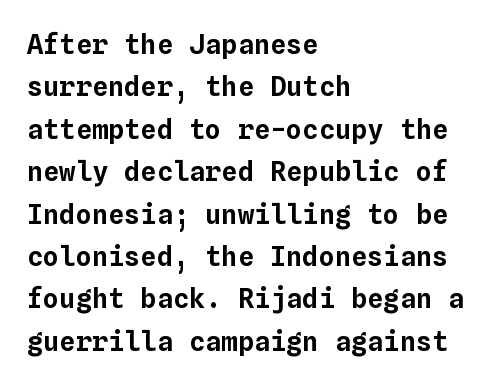
The image shows 27 px text type, upright; set left-aligned, normal line spacing (1.57x), normal letter spacing, not underlined.
